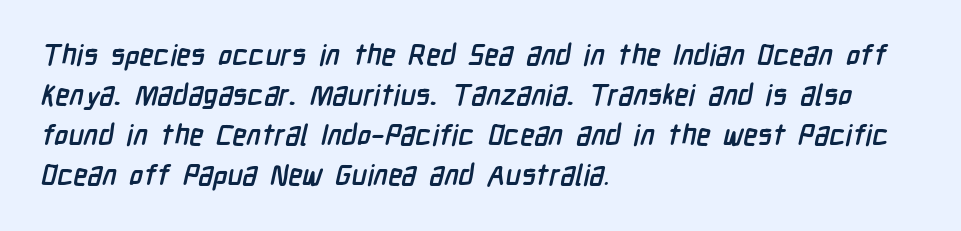
The letterforms sit shoulder to shoulder at normal distance. You'd pick this weight for a headline — it's a proper bold. The baseline area is clear. The typesetter chose a ragged-right arrangement here. Looks like regular typesetting: each glyph gets only the width it needs.
